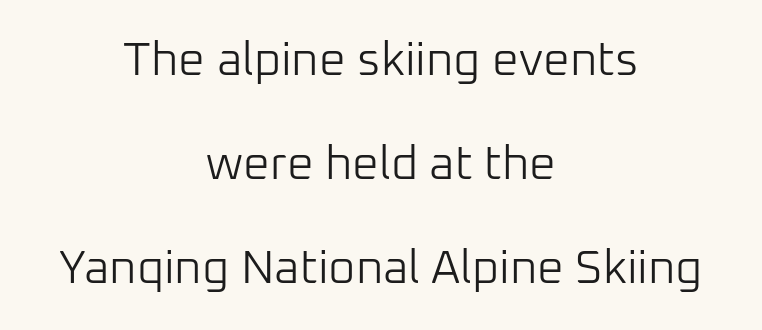
The image shows 47 px light sans-serif type, upright; set centered, loose line spacing (2.21x), normal letter spacing, not underlined; low stroke contrast and a medium x-height.
